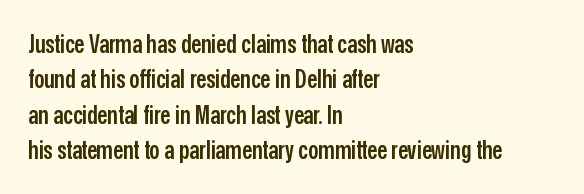
The image shows 25 px text type, upright; set left-aligned, normal line spacing (1.42x), normal letter spacing, not underlined.
